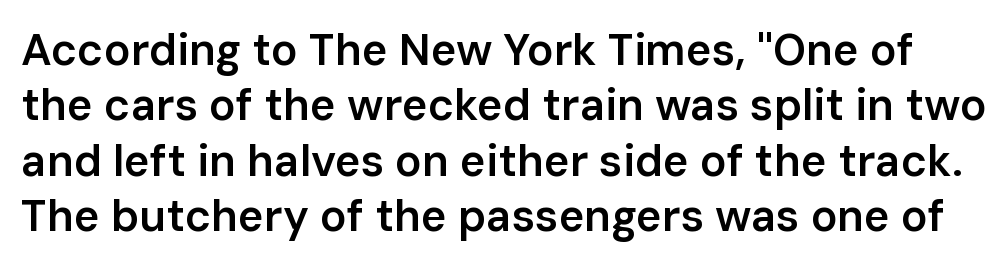
{"serif": "no", "italic": "no", "bold": "semi", "weight": "semibold", "width": "normal", "stroke_contrast": "low", "x_height": "medium", "monospaced": "no", "underline": "no", "line_spacing": "normal", "line_spacing_ratio": 1.26, "letter_spacing": "normal", "letter_spacing_em": 0.0, "glyph_px": 44}
